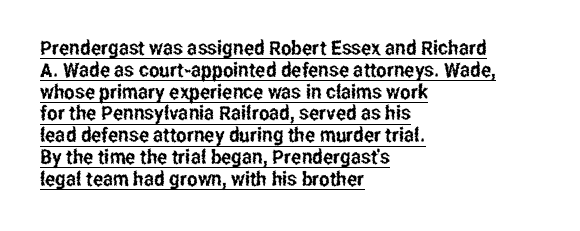
The image shows 20 px text type, upright; set left-aligned, tight line spacing (1.09x), normal letter spacing, underlined.
